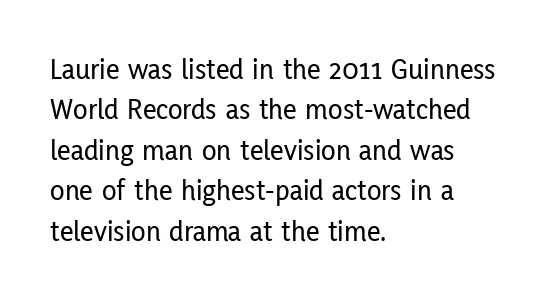
The specimen reads as upright at a glance. The rendering anchors every line to the left-hand side. Is this a fixed-width face? No — the glyphs have proportional, varying widths. In terms of letterform style, serifs are entirely absent. Observe the ordinary spacing: letters are neighbours, not strangers.
